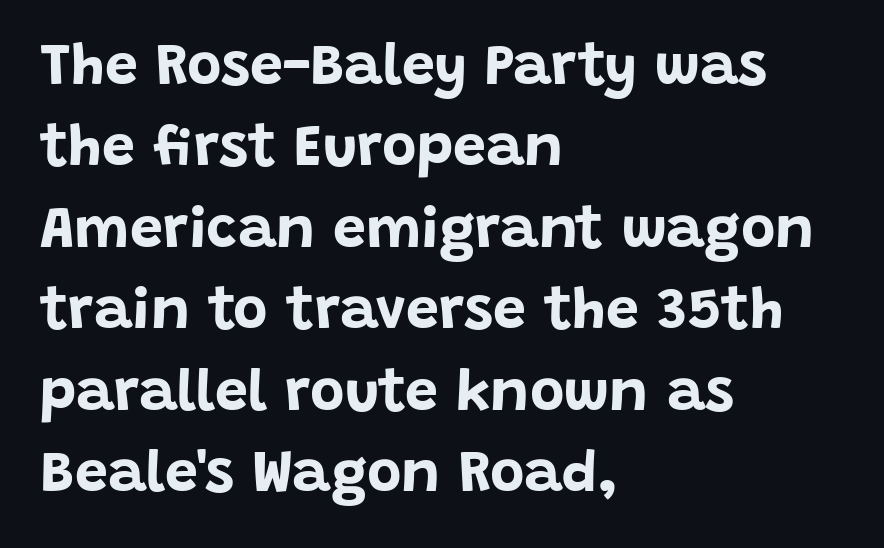
Honestly, the letter spacing is just normal — you wouldn't notice it. Nope, not italic — everything's standing straight. Letterform terminals end flat and unadorned throughout the passage. Honestly, the row spacing looks completely unremarkable. Character widths vary here, with narrow letters taking less room than wide ones. Glance below the letters and you will spot only blank space.
